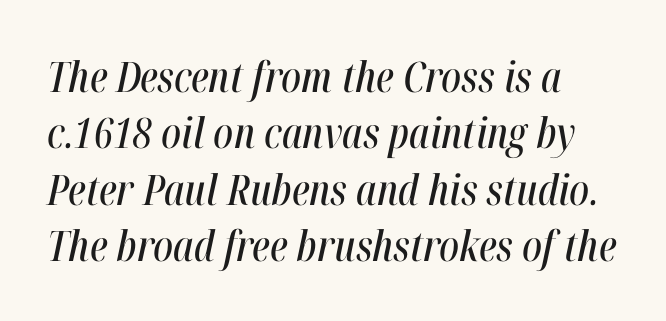
Q: Is the text italic (slanted)? A: Yes, it leans right by about 12 degrees.
Q: Is the text underlined? A: No.
Q: How is the paragraph aligned? A: Left-aligned.
Q: Is the spacing between letters normal or unusually wide? A: Normal.
Q: Is the spacing between lines tight, normal or loose? A: Normal.
Q: Width (condensed, normal, or wide)? A: Condensed.
Q: Stroke contrast? A: High.
Q: x-height? A: Medium.
Q: Monospaced? A: No.
